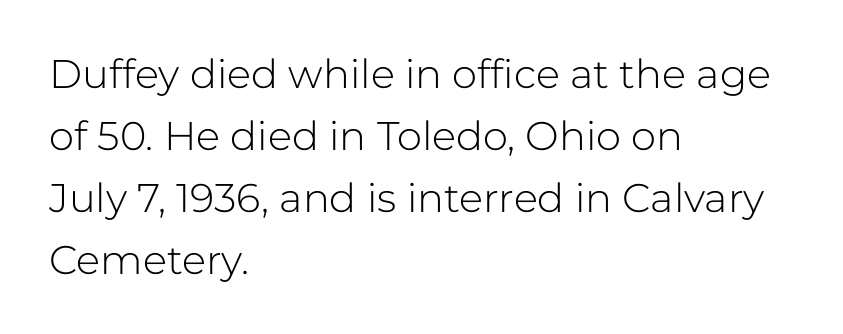
Q: Is the text bold? A: No.
Q: Is the text italic (slanted)? A: No, it is upright.
Q: Is the typeface a serif or a sans-serif typeface? A: Sans-serif.
Q: Is the text underlined? A: No.
Q: How is the paragraph aligned? A: Left-aligned.
Q: Is the spacing between letters normal or unusually wide? A: Normal.
Q: Is the spacing between lines tight, normal or loose? A: Normal.
Q: Width (condensed, normal, or wide)? A: Normal.
Q: Stroke contrast? A: Low.
Q: x-height? A: Medium.
Q: Monospaced? A: No.
